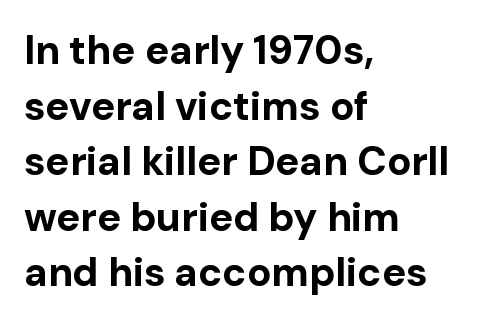
The passage shown is typed in a proportional face where columns would drift. Vertical spacing — default. This sample is left-justified, so line endings fall wherever the words run out. Students, this is bold: see how much ink each stroke carries. A sans-serif font was chosen for this passage.
